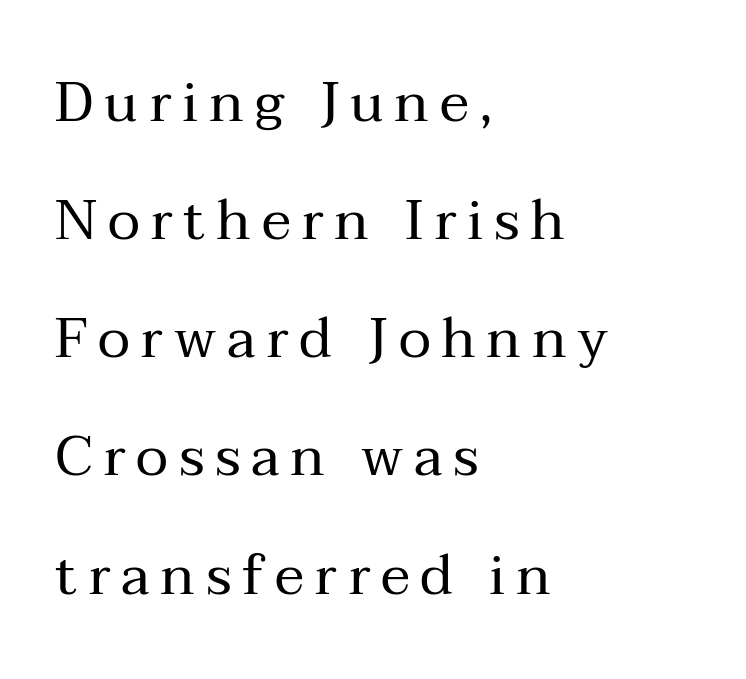
It's the straight-up-and-down kind of type. Descenders hang freely into open space. Looks like regular typesetting: each glyph gets only the width it needs. Horizontal alignment here is leftward, the default for most running prose. Stems and bowls with no extra thickness — not bold.
